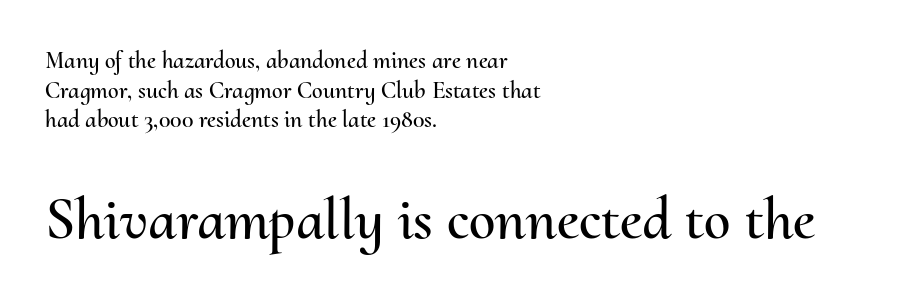
Alignment: flush left. Any mark beneath the type? The region is blank. Note the varied advance widths — an 'i' is clearly narrower than an 'm'. The type is set solid horizontally, with unmodified tracking. The letters in the lower block stand taller than those in the block above. Nope, not italic — everything's standing straight.
